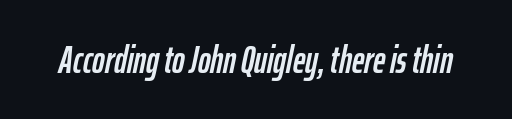
Q: Is the text italic (slanted)? A: Yes, it leans right by about 12 degrees.
Q: Is the text underlined? A: No.
Q: Is the spacing between letters normal or unusually wide? A: Normal.
Q: Width (condensed, normal, or wide)? A: Condensed.
Q: Stroke contrast? A: Low.
Q: x-height? A: Medium.
Q: Monospaced? A: No.
